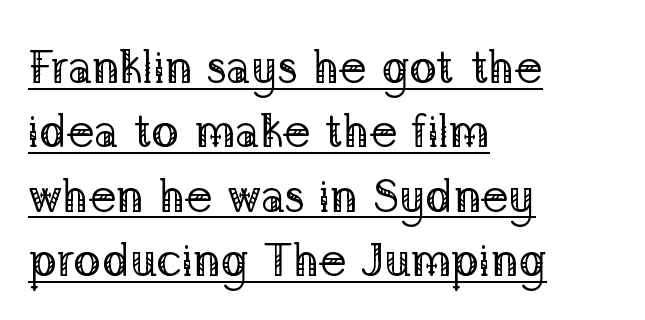
{"serif": "yes", "italic": "no", "bold": "no", "weight": "regular", "width": "normal", "stroke_contrast": "low", "x_height": "medium", "monospaced": "no", "underline": "yes", "align": "left", "line_spacing": "normal", "line_spacing_ratio": 1.4, "letter_spacing": "normal", "letter_spacing_em": 0.0, "glyph_px": 46}
